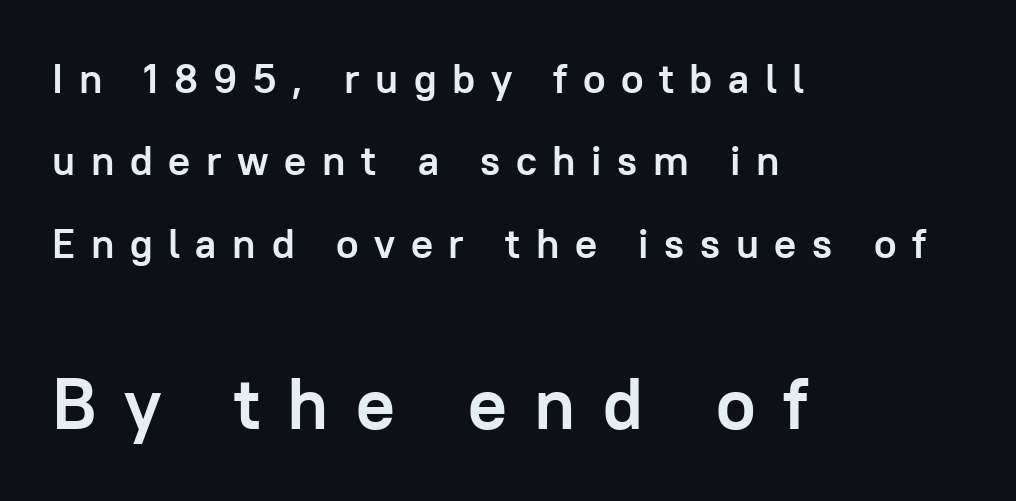
The image shows 72 px semibold sans-serif type, upright; set left-aligned, loose line spacing (2.01x), unusually wide letter spacing (+0.38 em), not underlined; the second (bottom) block is 1.76x larger; low stroke contrast and a medium x-height.
